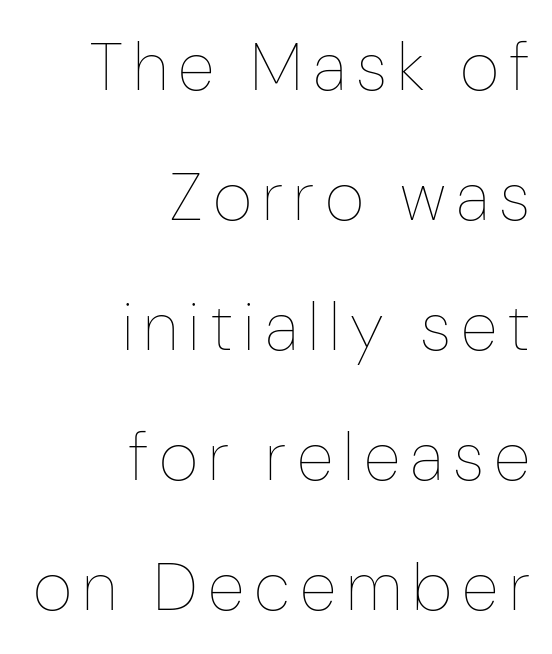
Designer's note — italics off, roman on. Compared with a flush-left layout, this one pins lines to the opposite, right side. Compared with typical paragraphs, the rows here are farther apart. Character widths vary here, with narrow letters taking less room than wide ones. Plain, unruled lines of type. No heavy texture on the line: the type isn't bold.
